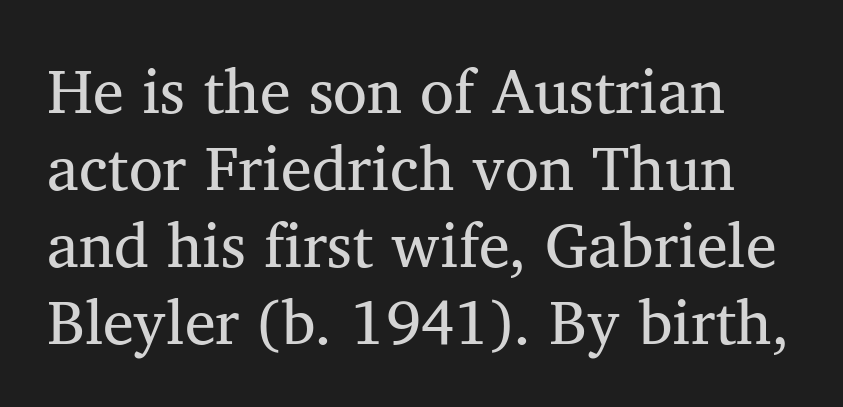
The image shows 62 px regular-weight serif type, upright; set line spacing 1.24x, normal letter spacing, not underlined; medium stroke contrast and a medium x-height.
